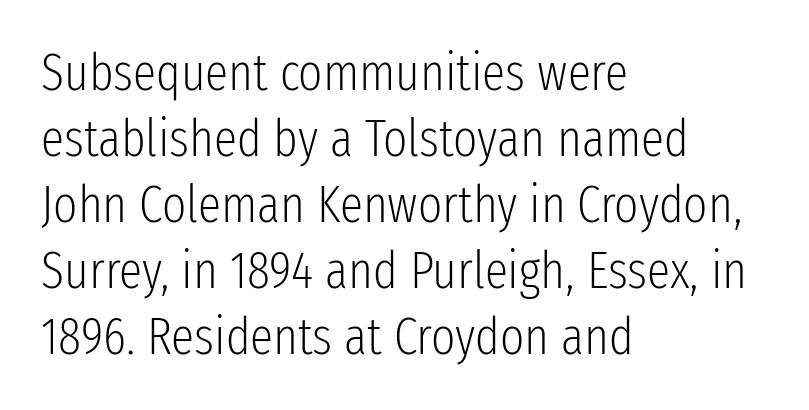
Letter spacing: default. Line spacing here is normal. The axis of the letterforms is exactly vertical. Type without underlining.
